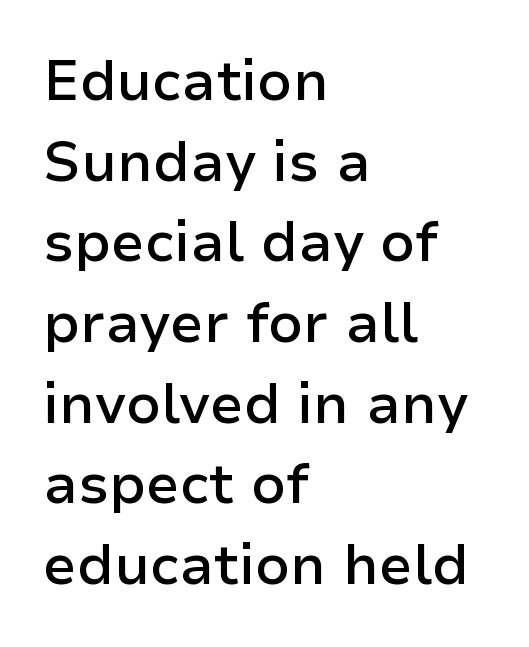
{"serif": "no", "italic": "no", "bold": "semi", "weight": "semibold", "width": "normal", "stroke_contrast": "low", "x_height": "medium", "monospaced": "no", "underline": "no", "align": "left", "line_spacing": "normal", "line_spacing_ratio": 1.44, "letter_spacing": "normal", "letter_spacing_em": 0.0, "glyph_px": 56}
